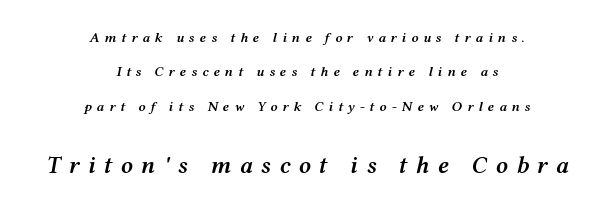
Rule under the text: the space is simply empty. Weight check: semibold — heavier than regular, not quite bold. The specimen reads as italic at a glance. Each word looks stretched out because of the extra space between its letters. The following chunk of copy outweighs the initial chunk in type size.
